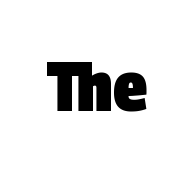
The face used here is a sans, in the tradition of grotesques and geometrics. Plenty of ink on the page — the face is bold. Honestly, there is no underline to notice here at all. Caption: standard tracking, unaltered. The passage shown is typed in a proportional face where columns would drift.
